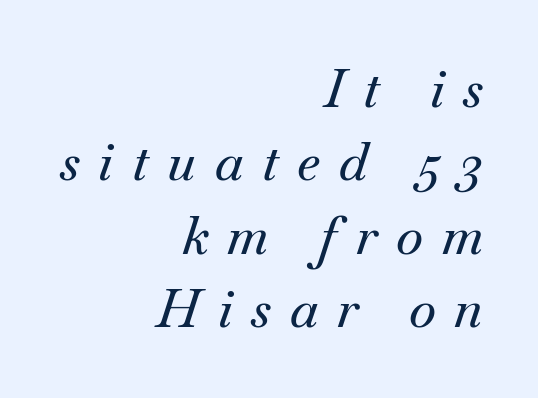
The image shows 52 px serif type, italic (leaning right); set right-aligned, normal line spacing (1.41x), unusually wide letter spacing (+0.36 em), not underlined; medium stroke contrast and a small x-height.
